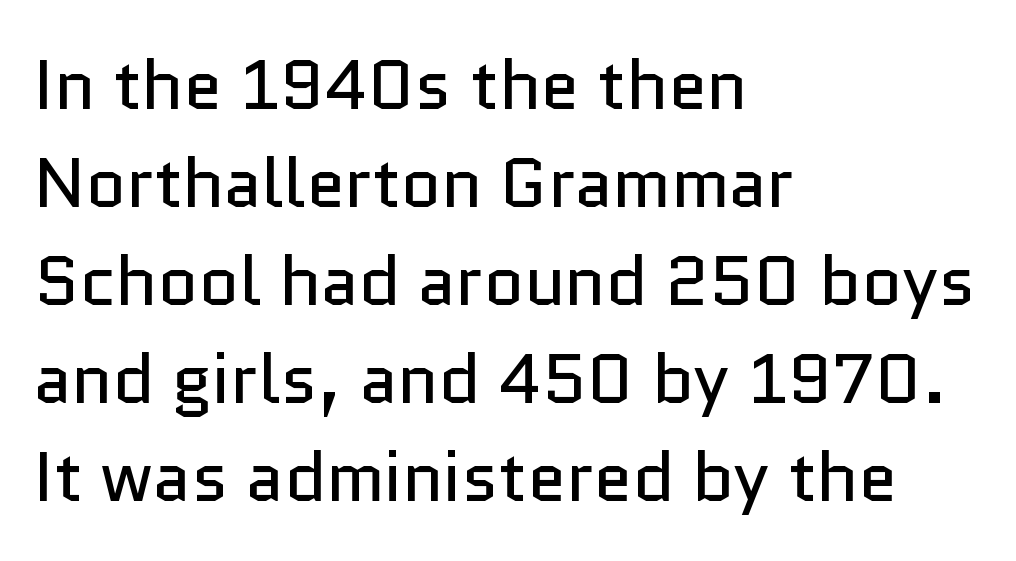
Q: Is the text bold? A: No.
Q: Is the text italic (slanted)? A: No, it is upright.
Q: Is the typeface a serif or a sans-serif typeface? A: Sans-serif.
Q: Is the text underlined? A: No.
Q: How is the paragraph aligned? A: Left-aligned.
Q: Is the spacing between letters normal or unusually wide? A: Normal.
Q: Is the spacing between lines tight, normal or loose? A: Normal.
Q: Width (condensed, normal, or wide)? A: Normal.
Q: Stroke contrast? A: Low.
Q: x-height? A: Medium.
Q: Monospaced? A: No.
